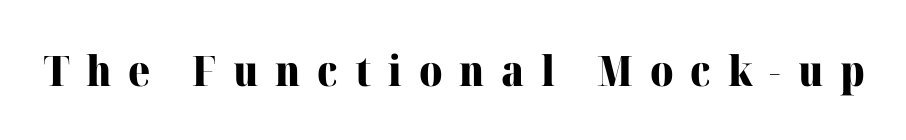
Note the varied advance widths — an 'i' is clearly narrower than an 'm'. The glyphs are unaccompanied by any horizontal stroke below them. The designer went with a serif here, giving each stem small feet. What weight is shown? A full bold with thick strokes.
